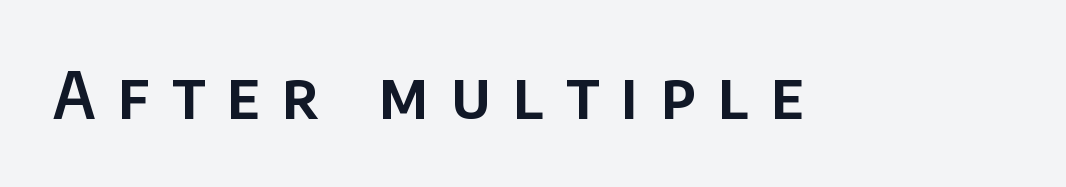
{"serif": "no", "italic": "no", "width": "normal", "stroke_contrast": "low", "x_height": "large", "monospaced": "no", "underline": "no", "letter_spacing": "wide", "letter_spacing_em": 0.35, "glyph_px": 64}
